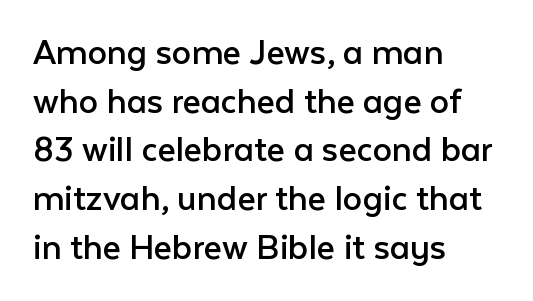
{"serif": "no", "italic": "no", "bold": "no", "weight": "regular", "width": "normal", "stroke_contrast": "low", "x_height": "medium", "monospaced": "no", "underline": "no", "align": "left", "line_spacing": "normal", "line_spacing_ratio": 1.25, "letter_spacing": "normal", "letter_spacing_em": 0.0, "glyph_px": 39}
